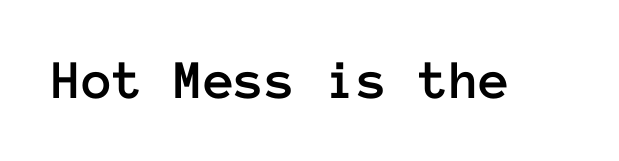
Q: Is the text italic (slanted)? A: No, it is upright.
Q: Is the text underlined? A: No.
Q: Is the spacing between letters normal or unusually wide? A: Normal.
Q: Width (condensed, normal, or wide)? A: Normal.
Q: Stroke contrast? A: Low.
Q: x-height? A: Medium.
Q: Monospaced? A: Yes.
